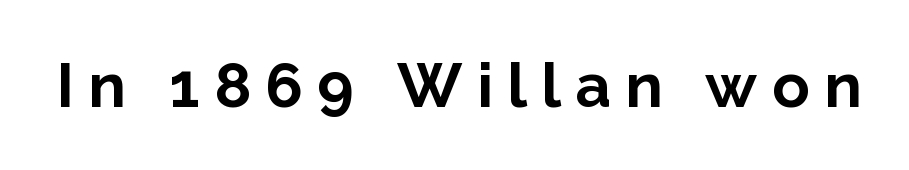
The image shows 62 px bold sans-serif type, upright; set unusually wide letter spacing (+0.23 em), not underlined; low stroke contrast and a medium x-height.
